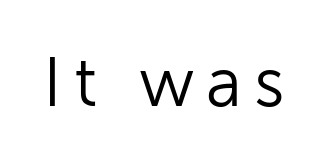
Q: Is the text bold? A: No.
Q: Is the text italic (slanted)? A: No, it is upright.
Q: Is the typeface a serif or a sans-serif typeface? A: Sans-serif.
Q: Is the text underlined? A: No.
Q: Width (condensed, normal, or wide)? A: Normal.
Q: Stroke contrast? A: Low.
Q: x-height? A: Medium.
Q: Monospaced? A: No.
